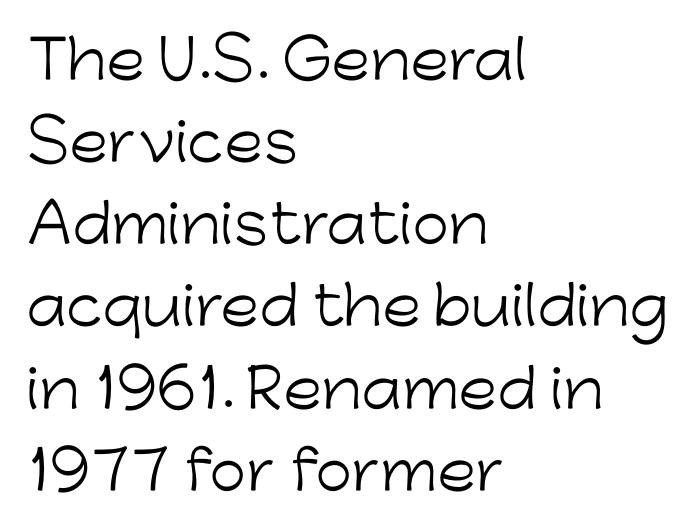
In terms of letterspacing, this is plain default setting. How would I describe the line gaps? Plain and ordinary. Posture: straight, roman, zero tilt. The area under the type is left untouched. Grotesque or geometric, the face here clearly has no serifs.
